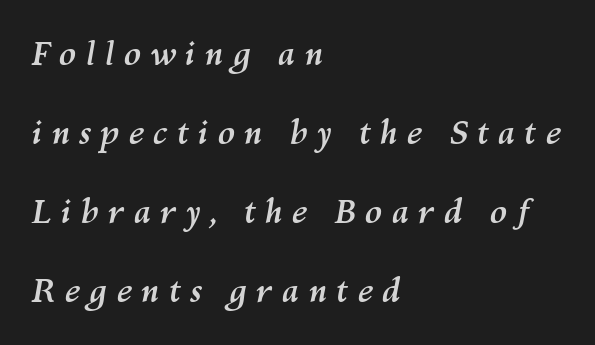
The letters advance in unequal steps, a hallmark of proportional type. How heavy is the stroke? Heavy — this is a bold. The words here are not underlined. Is the type slanted? Yes — the strokes lean at a clear angle. Each word looks stretched out because of the extra space between its letters. Horizontally, the lines are justified to the leading edge only.
